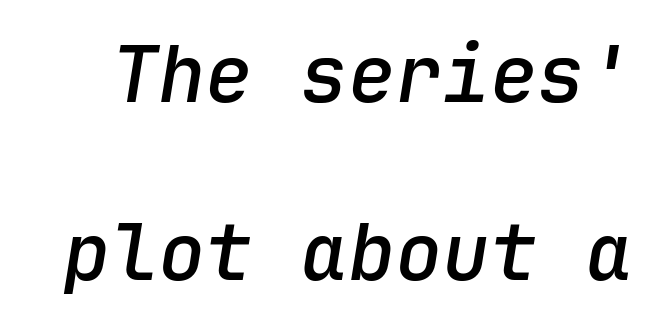
Q: Is the text bold? A: Semi-bold.
Q: Is the text italic (slanted)? A: Yes, it leans right by about 9 degrees.
Q: Is the text underlined? A: No.
Q: Is the spacing between letters normal or unusually wide? A: Normal.
Q: Is the spacing between lines tight, normal or loose? A: Loose.
Q: Width (condensed, normal, or wide)? A: Normal.
Q: Stroke contrast? A: Low.
Q: x-height? A: Medium.
Q: Monospaced? A: Yes.
